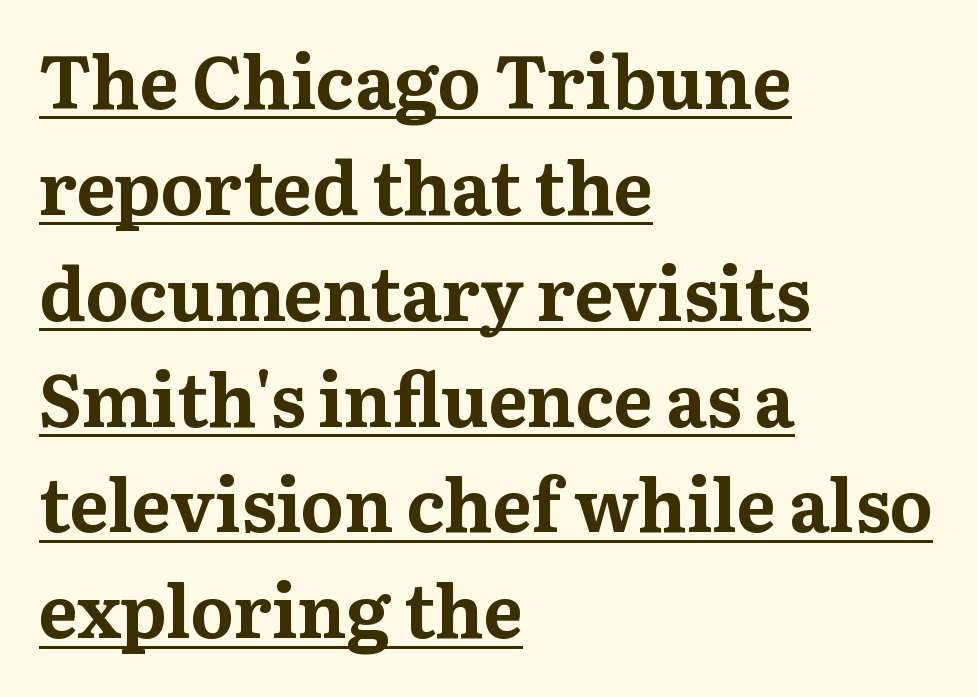
{"serif": "yes", "italic": "no", "bold": "yes", "weight": "bold", "width": "normal", "stroke_contrast": "medium", "x_height": "medium", "monospaced": "no", "underline": "yes", "align": "left", "line_spacing": "normal", "line_spacing_ratio": 1.45, "letter_spacing": "normal", "letter_spacing_em": 0.0, "glyph_px": 73}
